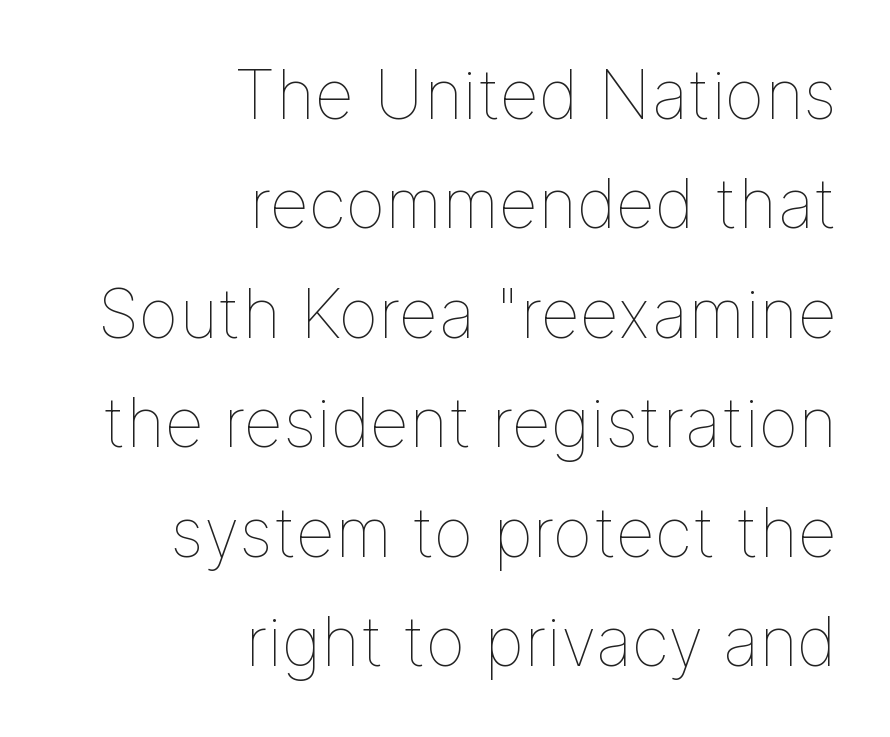
{"italic": "no", "bold": "no", "weight": "thin", "width": "normal", "stroke_contrast": "low", "x_height": "medium", "monospaced": "no", "underline": "no", "align": "right", "line_spacing": "normal", "line_spacing_ratio": 1.61, "letter_spacing": "normal", "letter_spacing_em": 0.0, "glyph_px": 68}
